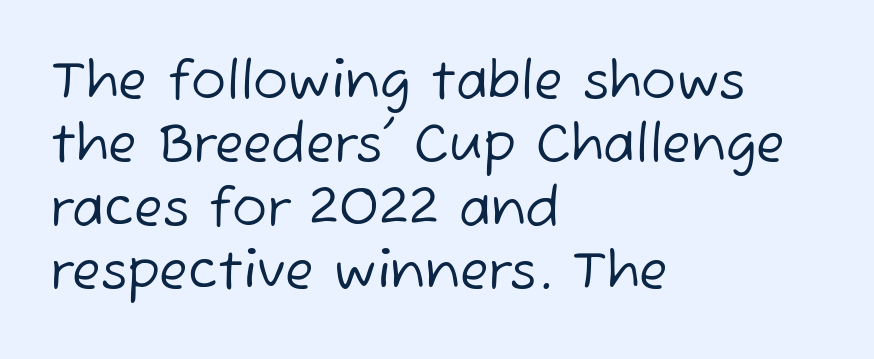
The image shows 52 px regular-weight sans-serif type; set left-aligned, line spacing 1.22x, normal letter spacing, not underlined; low stroke contrast and a medium x-height.
